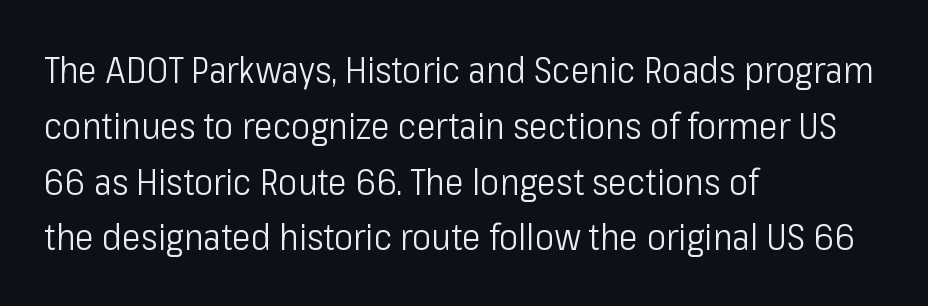
The image shows 36 px light, condensed sans-serif type, upright; set left-aligned, normal line spacing (1.55x), normal letter spacing, not underlined; low stroke contrast and a medium x-height.
